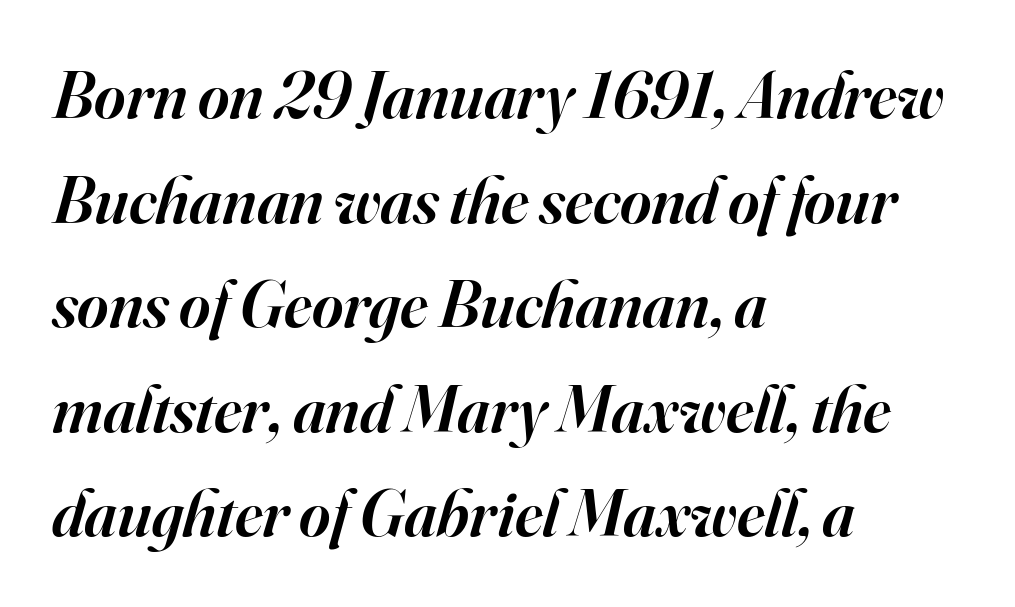
The image shows 67 px semibold serif type, italic (leaning right); set left-aligned, normal line spacing (1.56x), normal letter spacing, not underlined; high stroke contrast and a small x-height.
